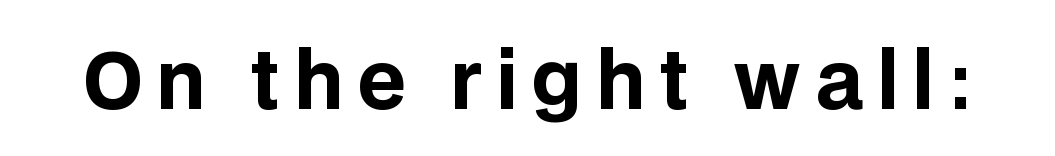
{"serif": "no", "italic": "no", "bold": "yes", "weight": "bold", "width": "normal", "stroke_contrast": "low", "x_height": "large", "monospaced": "no", "underline": "no", "glyph_px": 78}
